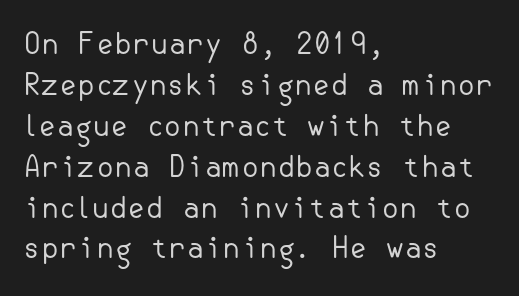
{"serif": "no", "italic": "no", "bold": "no", "weight": "regular", "width": "normal", "stroke_contrast": "low", "x_height": "small", "underline": "no", "align": "left", "line_spacing": "normal", "line_spacing_ratio": 1.41, "letter_spacing": "normal", "letter_spacing_em": 0.0, "glyph_px": 29}
